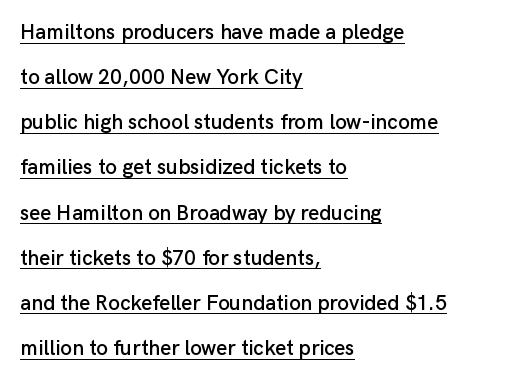
{"italic": "no", "underline": "yes", "align": "left", "line_spacing": "loose", "line_spacing_ratio": 2.15, "letter_spacing": "normal", "letter_spacing_em": 0.0, "glyph_px": 21}
